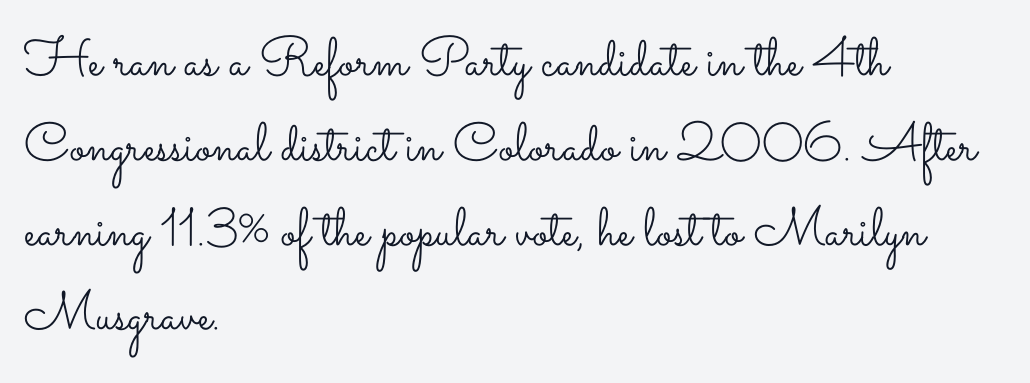
The image shows 54 px light, wide type; set left-aligned, normal line spacing (1.57x), normal letter spacing, not underlined; low stroke contrast and a small x-height.
